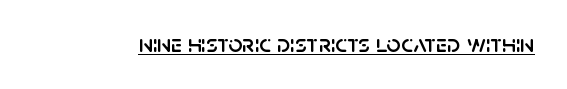
The image shows 25 px text type, upright; set normal letter spacing, underlined.
